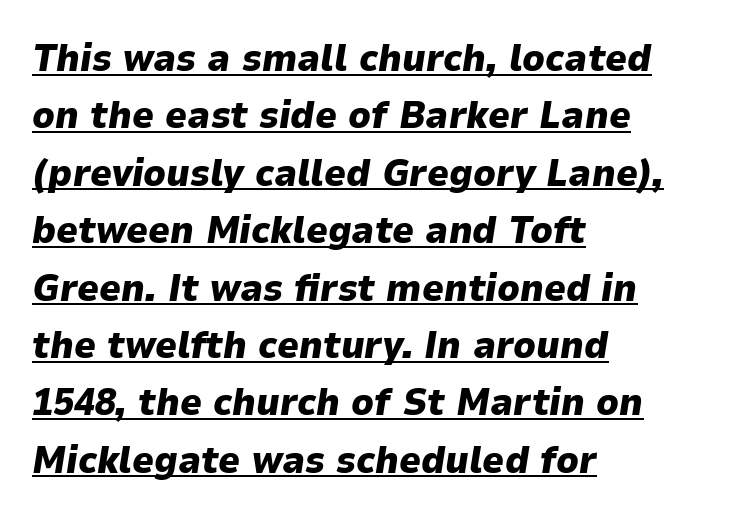
The image shows 38 px heavy type, italic (leaning right); set left-aligned, normal line spacing (1.51x), normal letter spacing, underlined; low stroke contrast and a medium x-height.
